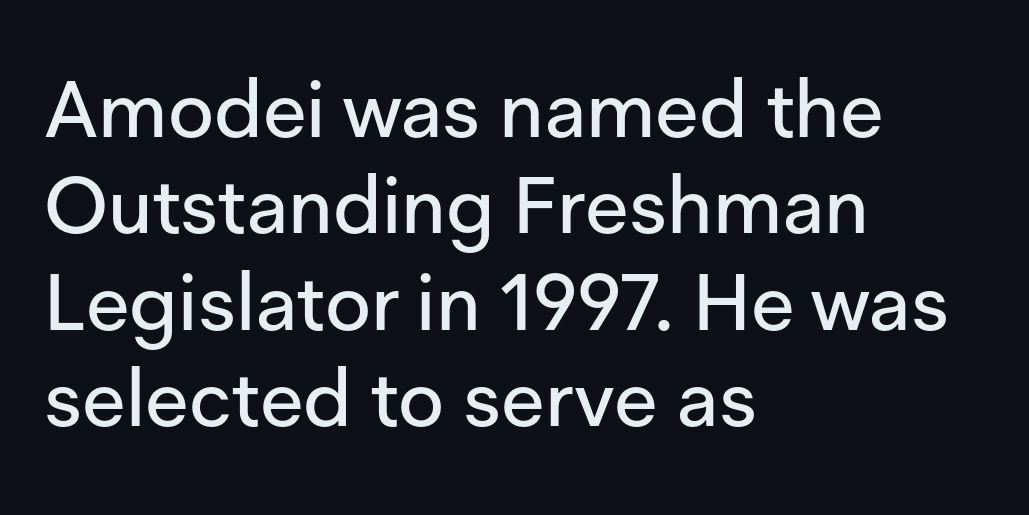
{"serif": "no", "italic": "no", "width": "normal", "stroke_contrast": "low", "x_height": "medium", "monospaced": "no", "underline": "no", "align": "left", "line_spacing_ratio": 1.22, "letter_spacing": "normal", "letter_spacing_em": 0.0, "glyph_px": 79}
